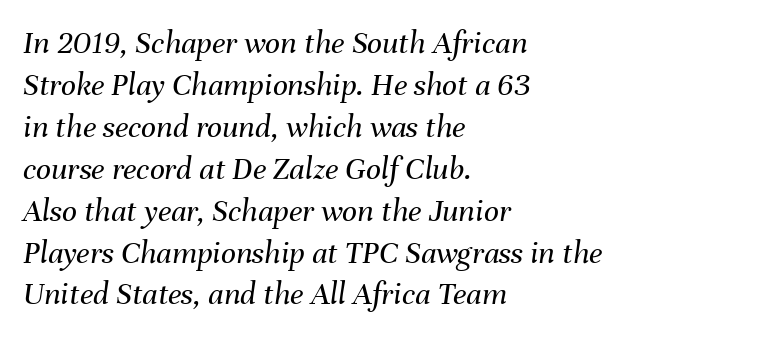
The image shows 33 px regular-weight type, italic (leaning right); set left-aligned, normal line spacing (1.27x), normal letter spacing, not underlined; medium stroke contrast and a medium x-height.
